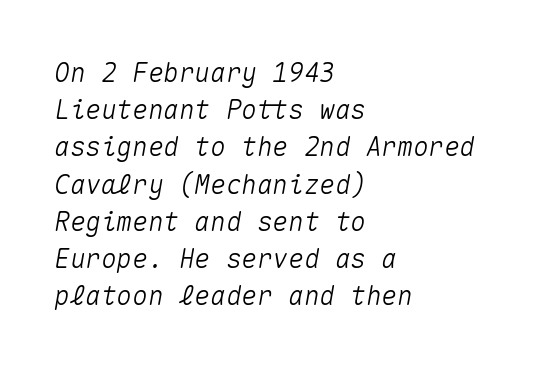
The image shows 26 px text type, italic (leaning right); set left-aligned, normal line spacing (1.43x), normal letter spacing, not underlined.
